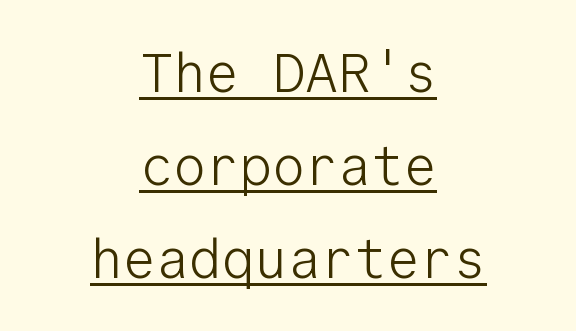
{"serif": "no", "italic": "no", "bold": "no", "weight": "light", "width": "normal", "stroke_contrast": "low", "x_height": "medium", "monospaced": "yes", "underline": "yes", "align": "center", "line_spacing": "normal", "line_spacing_ratio": 1.69, "letter_spacing": "normal", "letter_spacing_em": 0.0, "glyph_px": 55}
